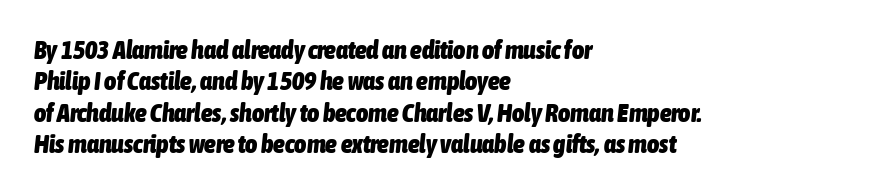
{"italic": "yes", "lean": "right", "slant_degrees": 6, "bold": "yes", "underline": "no", "align": "left", "line_spacing_ratio": 1.21, "letter_spacing": "normal", "letter_spacing_em": 0.0, "glyph_px": 26}
